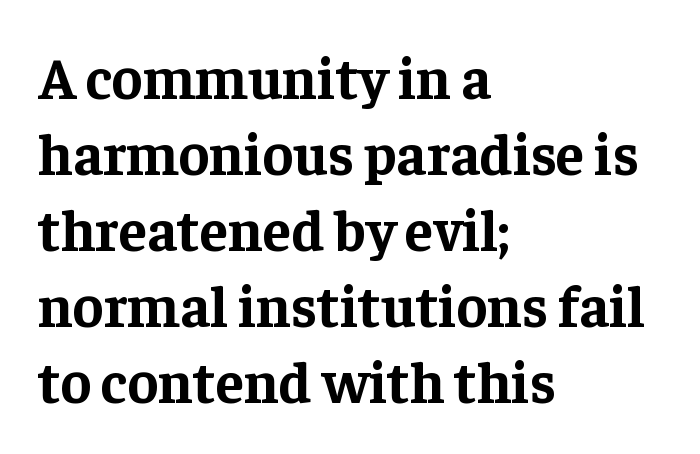
{"serif": "yes", "italic": "no", "bold": "yes", "weight": "bold", "width": "normal", "stroke_contrast": "low", "x_height": "medium", "monospaced": "no", "underline": "no", "align": "left", "line_spacing": "normal", "line_spacing_ratio": 1.31, "letter_spacing": "normal", "letter_spacing_em": 0.0, "glyph_px": 58}
